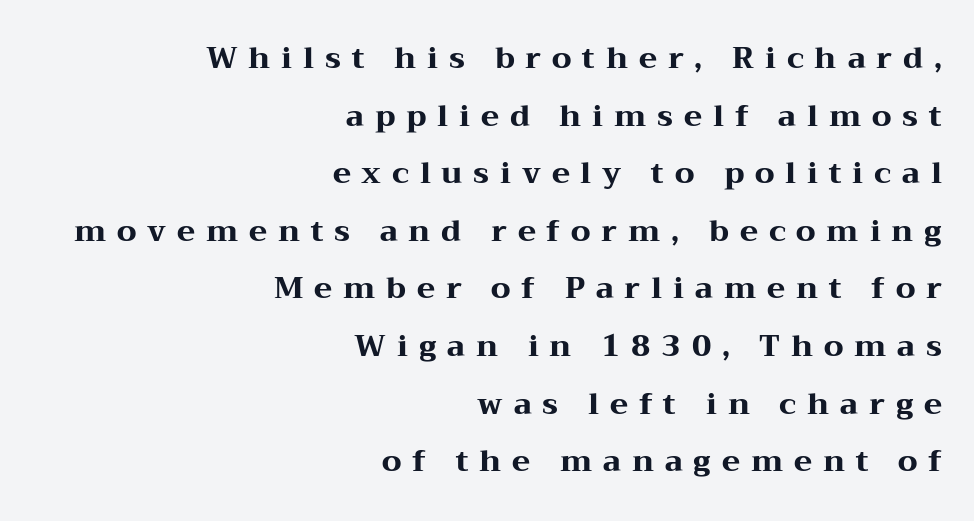
Q: Is the text bold? A: Yes.
Q: Is the text italic (slanted)? A: No, it is upright.
Q: Is the typeface a serif or a sans-serif typeface? A: Serif.
Q: Is the text underlined? A: No.
Q: How is the paragraph aligned? A: Right-aligned.
Q: Is the spacing between letters normal or unusually wide? A: Unusually wide.
Q: Is the spacing between lines tight, normal or loose? A: Loose.
Q: Width (condensed, normal, or wide)? A: Wide.
Q: Stroke contrast? A: Medium.
Q: x-height? A: Medium.
Q: Monospaced? A: No.
